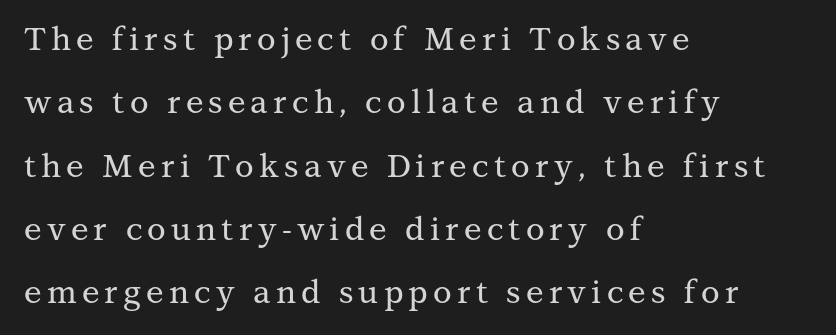
The image shows 32 px serif type, upright; set left-aligned, loose line spacing (1.98x), not underlined; medium stroke contrast and a medium x-height.
